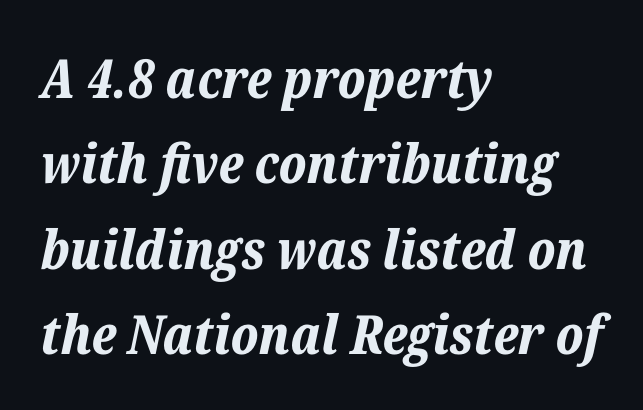
{"italic": "yes", "lean": "right", "slant_degrees": 12, "bold": "yes", "weight": "bold", "width": "normal", "stroke_contrast": "low", "x_height": "medium", "monospaced": "no", "underline": "no", "align": "left", "line_spacing": "normal", "line_spacing_ratio": 1.58, "letter_spacing": "normal", "letter_spacing_em": 0.0, "glyph_px": 54}
